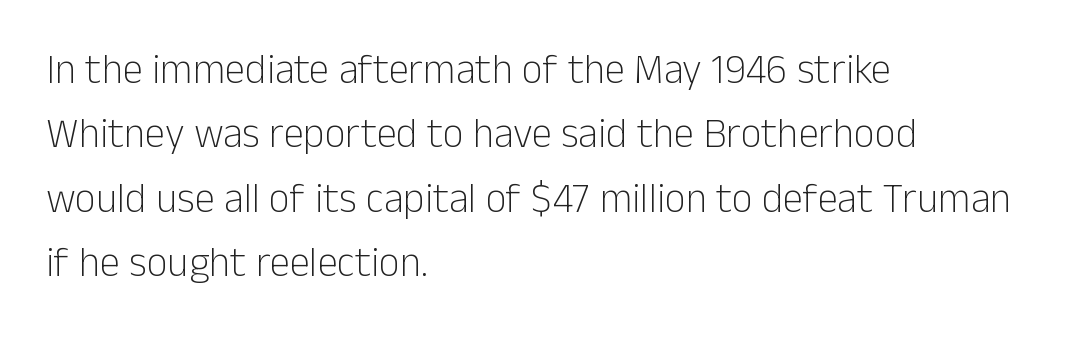
The image shows 41 px light sans-serif type, upright; set left-aligned, normal line spacing (1.57x), normal letter spacing, not underlined; low stroke contrast and a medium x-height.
